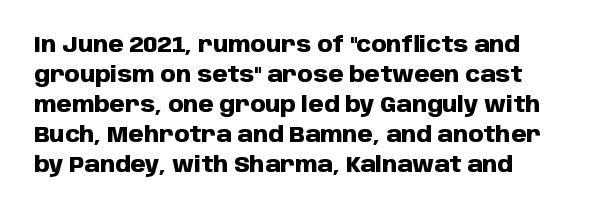
{"italic": "no", "bold": "yes", "underline": "no", "line_spacing": "normal", "line_spacing_ratio": 1.36, "letter_spacing": "normal", "letter_spacing_em": 0.0, "glyph_px": 22}
